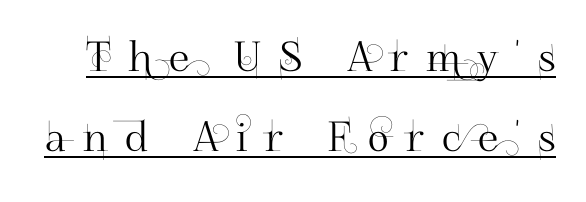
{"serif": "no", "italic": "no", "width": "normal", "stroke_contrast": "high", "x_height": "small", "monospaced": "no", "underline": "yes", "line_spacing": "loose", "line_spacing_ratio": 1.96, "letter_spacing": "wide", "letter_spacing_em": 0.42, "glyph_px": 41}
